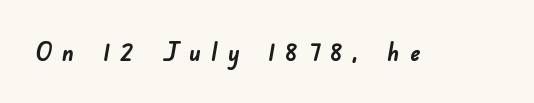
Unmarked baselines from the first word to the last. Caption: expanded tracking, letters set apart. Strokes here are thick enough to call this a true bold.
